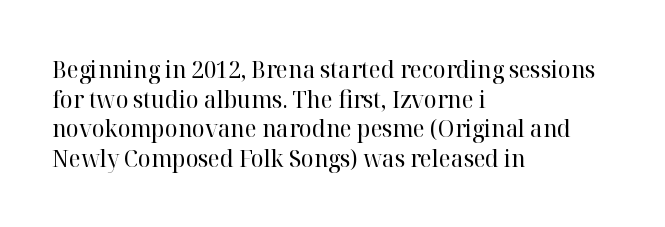
Q: Is the text bold? A: No.
Q: Is the text italic (slanted)? A: No, it is upright.
Q: Is the text underlined? A: No.
Q: How is the paragraph aligned? A: Left-aligned.
Q: Is the spacing between letters normal or unusually wide? A: Normal.
